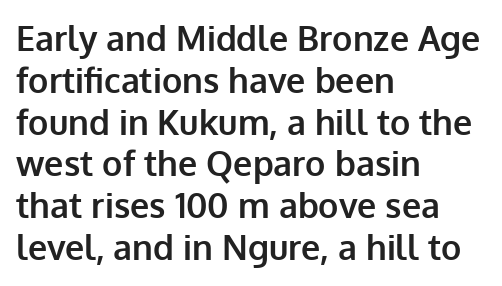
The image shows 34 px bold sans-serif type, upright; set left-aligned, line spacing 1.23x, normal letter spacing, not underlined; low stroke contrast and a medium x-height.
